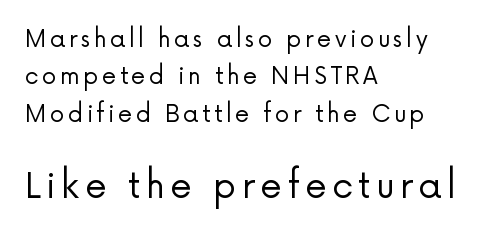
{"serif": "no", "italic": "no", "bold": "no", "weight": "regular", "width": "normal", "stroke_contrast": "low", "x_height": "medium", "monospaced": "no", "underline": "no", "align": "left", "line_spacing": "normal", "line_spacing_ratio": 1.62, "larger_block": "second", "size_ratio": 1.52, "glyph_px": 35}
